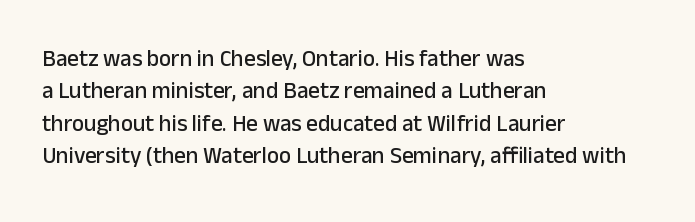
{"italic": "no", "underline": "no", "align": "left", "line_spacing": "normal", "line_spacing_ratio": 1.41, "letter_spacing": "normal", "letter_spacing_em": 0.0, "glyph_px": 23}
